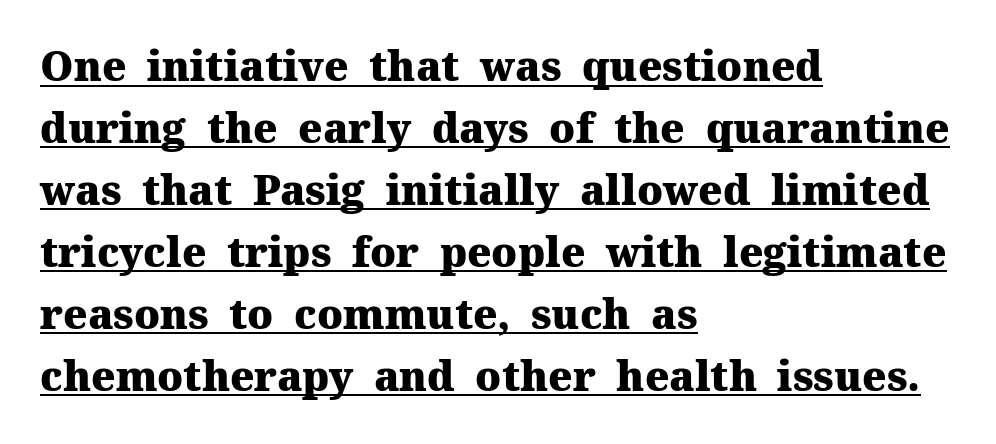
The image shows 41 px heavy serif type, upright; set left-aligned, normal line spacing (1.51x), normal letter spacing, underlined; medium stroke contrast and a medium x-height.
